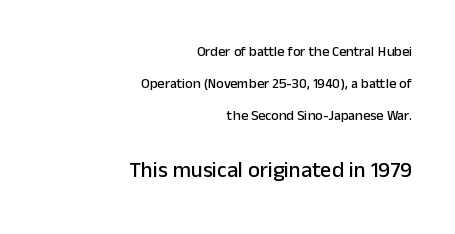
The image shows 22 px text type, upright; set right-aligned, loose line spacing (2.29x), normal letter spacing, not underlined; the second (bottom) block is 1.57x larger.
